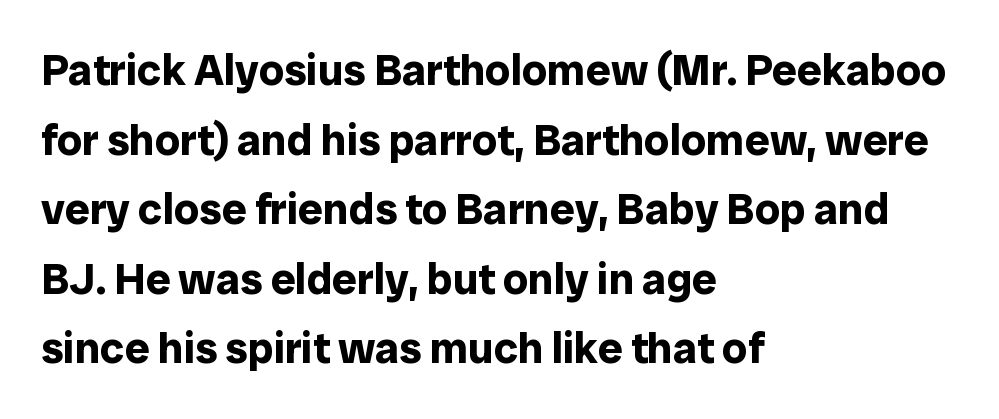
{"serif": "no", "italic": "no", "bold": "yes", "weight": "bold", "width": "normal", "stroke_contrast": "low", "x_height": "medium", "monospaced": "no", "underline": "no", "align": "left", "line_spacing": "normal", "line_spacing_ratio": 1.58, "letter_spacing": "normal", "letter_spacing_em": 0.0, "glyph_px": 44}
